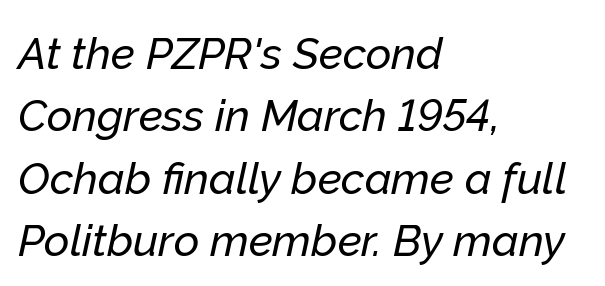
The text block is weighted toward the left margin, trailing off unevenly rightward. Bare-footed words on every line. Spacing verdict: proportional, widths tailored to each character. Tracking value appears to be zero — textbook default spacing. Is the type slanted? Yes — the strokes lean at a clear angle.
